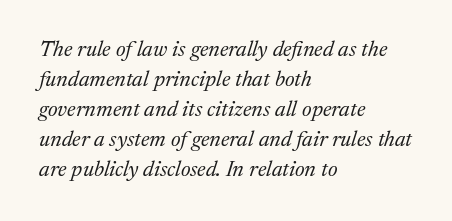
The characters are drawn with everyday or finer stroke widths. The text block is weighted toward the left margin, trailing off unevenly rightward. Italic? Definitely — the glyphs are oblique. A bare baseline throughout the passage. Students, observe: this is what conventionally led text looks like.
